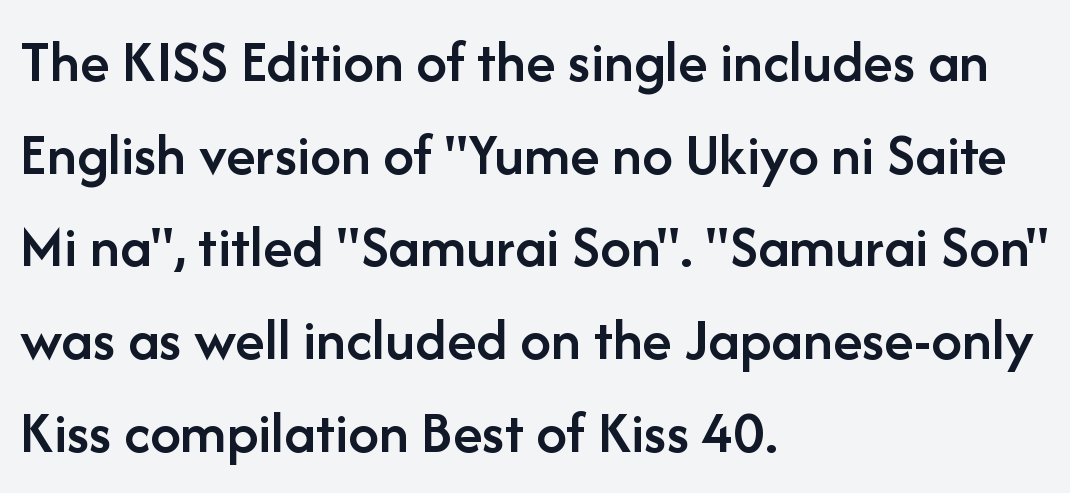
The image shows 61 px semibold sans-serif type, upright; set left-aligned, normal line spacing (1.52x), normal letter spacing, not underlined; low stroke contrast and a medium x-height.
